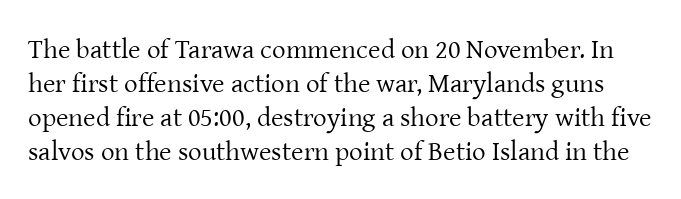
Q: Is the text bold? A: No.
Q: Is the text italic (slanted)? A: No, it is upright.
Q: Is the text underlined? A: No.
Q: Is the spacing between letters normal or unusually wide? A: Normal.
Q: Is the spacing between lines tight, normal or loose? A: Normal.
